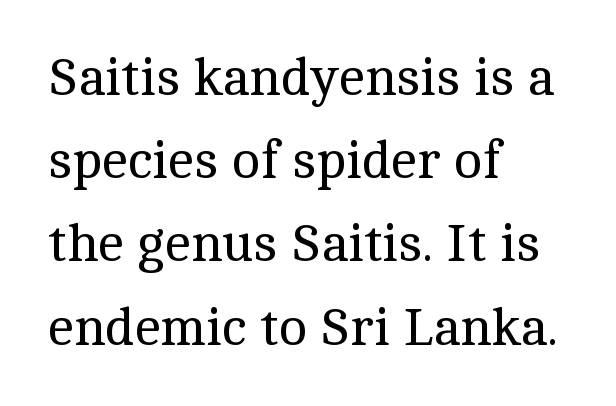
{"serif": "yes", "italic": "no", "bold": "no", "weight": "regular", "width": "normal", "x_height": "medium", "monospaced": "no", "underline": "no", "align": "left", "line_spacing": "normal", "line_spacing_ratio": 1.57, "letter_spacing": "normal", "letter_spacing_em": 0.0, "glyph_px": 53}
